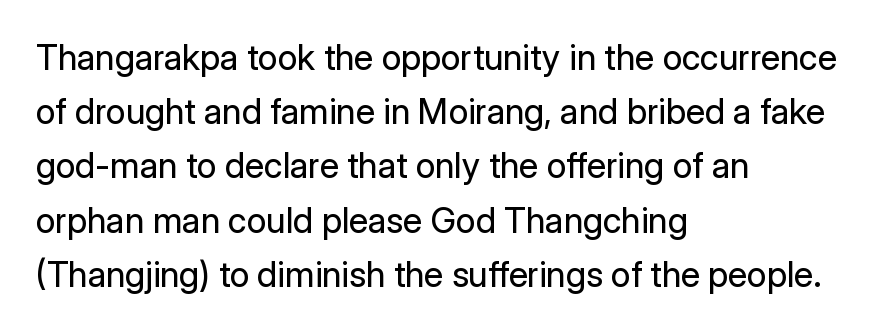
{"serif": "no", "italic": "no", "bold": "no", "weight": "regular", "width": "normal", "stroke_contrast": "low", "x_height": "medium", "monospaced": "no", "underline": "no", "align": "left", "line_spacing": "normal", "line_spacing_ratio": 1.55, "letter_spacing": "normal", "letter_spacing_em": 0.0, "glyph_px": 35}
